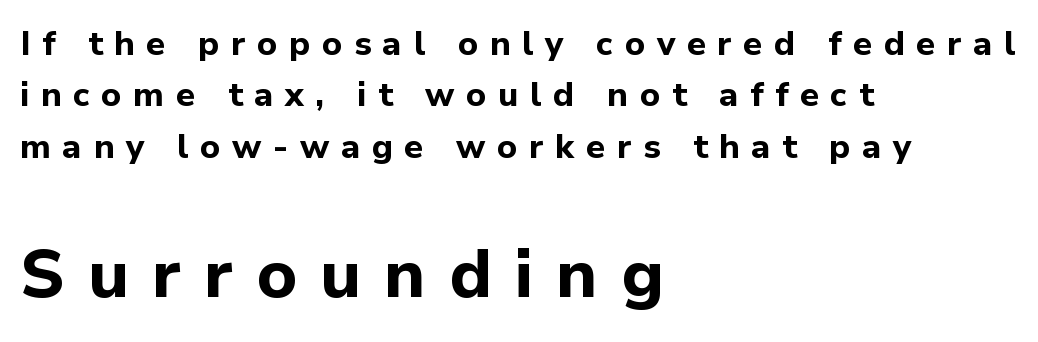
The image shows 68 px bold sans-serif type, upright; set left-aligned, normal line spacing (1.51x), unusually wide letter spacing (+0.34 em), not underlined; the second (bottom) block is 2.0x larger; low stroke contrast and a medium x-height.
